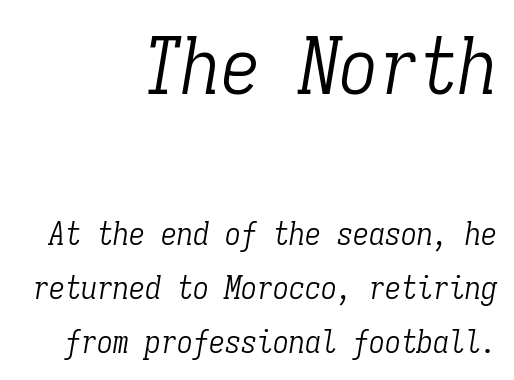
{"serif": "yes", "italic": "yes", "lean": "right", "slant_degrees": 9, "bold": "no", "weight": "light", "width": "condensed", "stroke_contrast": "low", "x_height": "medium", "monospaced": "yes", "underline": "no", "align": "right", "line_spacing": "normal", "line_spacing_ratio": 1.69, "letter_spacing": "normal", "letter_spacing_em": 0.0, "larger_block": "first", "size_ratio": 2.47, "glyph_px": 79}
